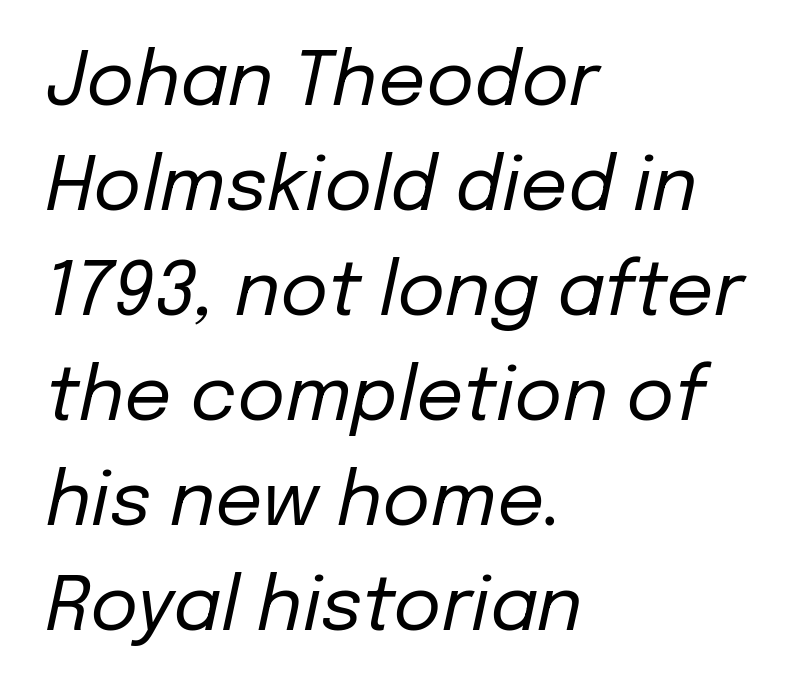
The image shows 74 px regular-weight type, italic (leaning right); set left-aligned, normal line spacing (1.42x), normal letter spacing, not underlined; low stroke contrast and a medium x-height.
